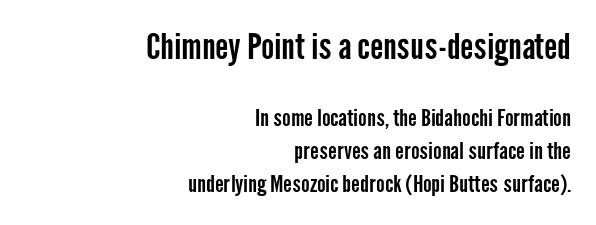
{"serif": "no", "italic": "no", "width": "condensed", "stroke_contrast": "low", "x_height": "medium", "monospaced": "no", "underline": "no", "align": "right", "line_spacing": "normal", "line_spacing_ratio": 1.45, "letter_spacing": "normal", "letter_spacing_em": 0.0, "larger_block": "first", "size_ratio": 1.52, "glyph_px": 35}
